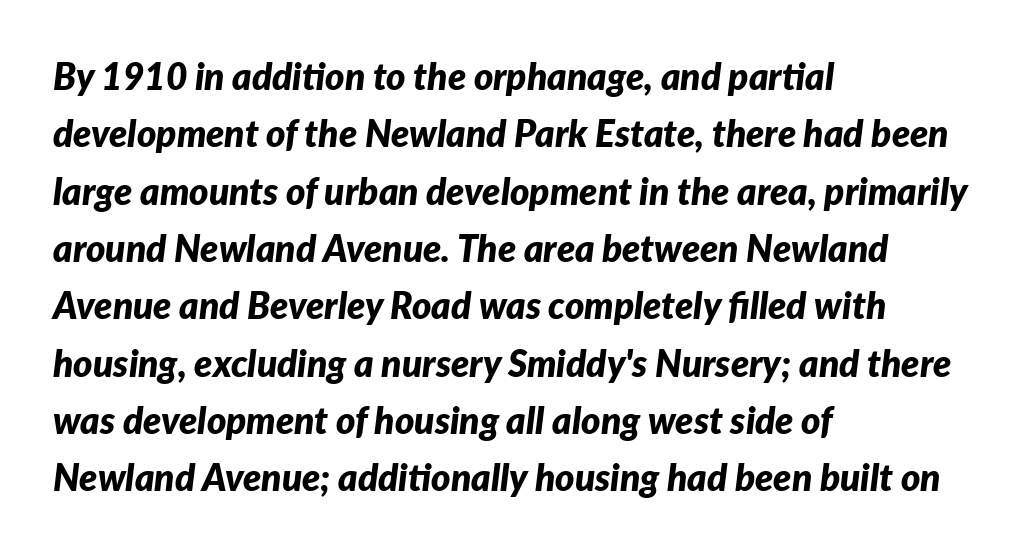
Q: Is the text bold? A: Yes.
Q: Is the text italic (slanted)? A: Yes, it leans right by about 7 degrees.
Q: Is the text underlined? A: No.
Q: How is the paragraph aligned? A: Left-aligned.
Q: Is the spacing between letters normal or unusually wide? A: Normal.
Q: Is the spacing between lines tight, normal or loose? A: Normal.
Q: Width (condensed, normal, or wide)? A: Normal.
Q: Stroke contrast? A: Low.
Q: x-height? A: Medium.
Q: Monospaced? A: No.
